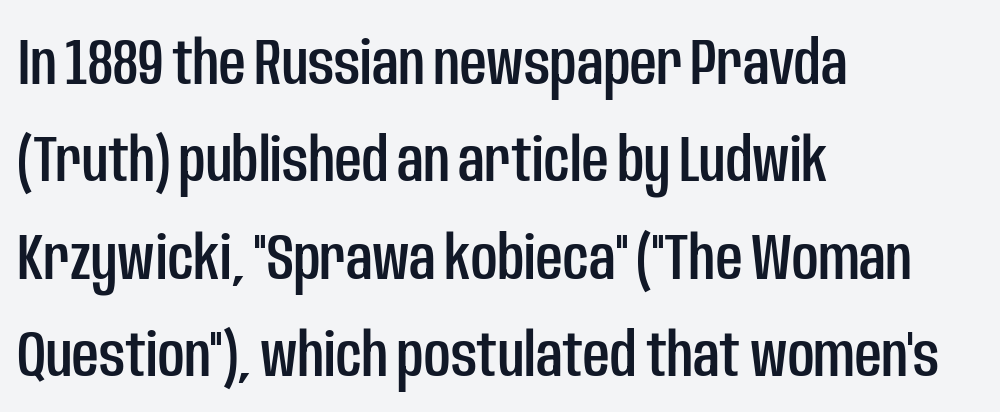
{"serif": "no", "italic": "no", "width": "condensed", "stroke_contrast": "low", "x_height": "large", "monospaced": "no", "underline": "no", "align": "left", "line_spacing": "normal", "line_spacing_ratio": 1.5, "letter_spacing": "normal", "letter_spacing_em": 0.0, "glyph_px": 65}
